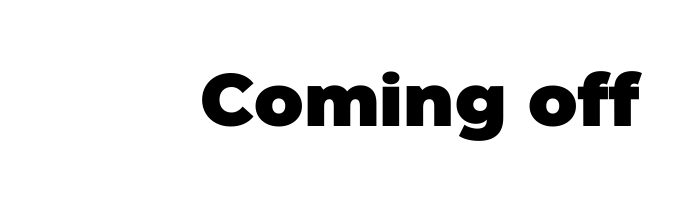
Q: Is the text bold? A: Yes.
Q: Is the typeface a serif or a sans-serif typeface? A: Sans-serif.
Q: Is the text underlined? A: No.
Q: Is the spacing between letters normal or unusually wide? A: Normal.
Q: Width (condensed, normal, or wide)? A: Normal.
Q: Stroke contrast? A: Low.
Q: x-height? A: Large.
Q: Monospaced? A: No.
